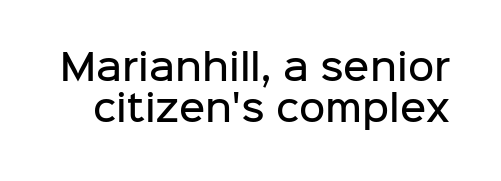
{"serif": "no", "italic": "no", "bold": "semi", "weight": "semibold", "width": "normal", "stroke_contrast": "low", "x_height": "medium", "monospaced": "no", "underline": "no", "line_spacing": "tight", "line_spacing_ratio": 1.15, "letter_spacing": "normal", "letter_spacing_em": 0.0, "glyph_px": 36}
